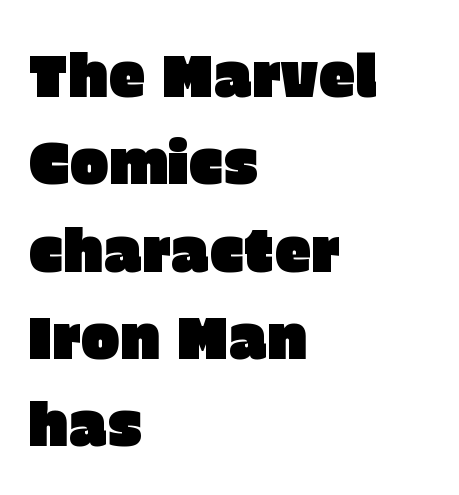
{"serif": "no", "italic": "no", "width": "normal", "stroke_contrast": "low", "x_height": "large", "monospaced": "no", "underline": "no", "align": "left", "line_spacing": "normal", "line_spacing_ratio": 1.48, "letter_spacing": "normal", "letter_spacing_em": 0.0, "glyph_px": 59}
